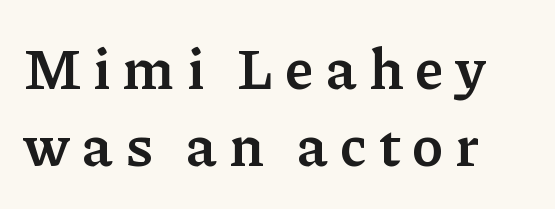
These lines are set flush left with a ragged right edge. A typesetter would mark this as roman, not italic. Glyph-to-glyph distance is far greater than everyday printed text. Letters rest on an invisible, unmarked baseline.
